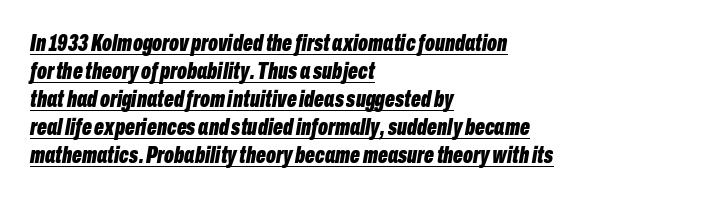
{"italic": "yes", "lean": "right", "slant_degrees": 10, "bold": "yes", "underline": "yes", "align": "left", "line_spacing_ratio": 1.22, "letter_spacing": "normal", "letter_spacing_em": 0.0, "glyph_px": 23}
